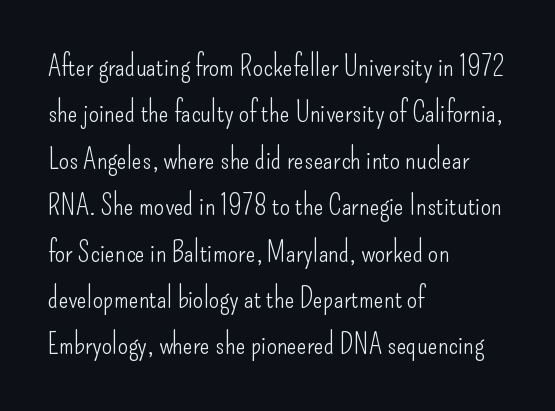
No letter is thick-stroked: the sample isn't bold. This block has exactly the height ordinary leading produces. Nobody touched the tracking dial on this one. Looks like regular typesetting: each glyph gets only the width it needs. Decoration check: the copy has no underline.
